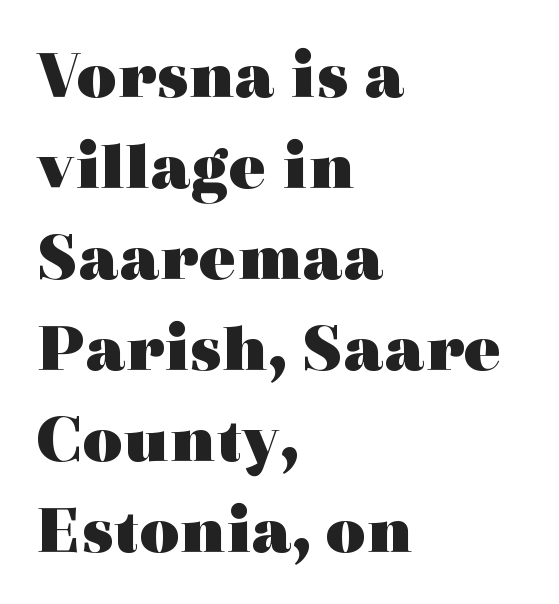
{"serif": "yes", "italic": "no", "bold": "yes", "weight": "heavy", "width": "wide", "x_height": "medium", "monospaced": "no", "underline": "no", "align": "left", "line_spacing": "normal", "line_spacing_ratio": 1.3, "letter_spacing": "normal", "letter_spacing_em": 0.0, "glyph_px": 70}
